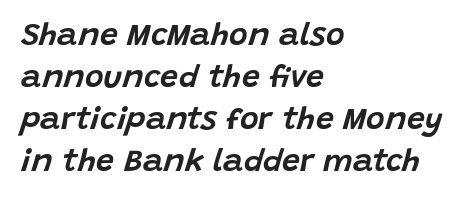
The lettering tilts uniformly, giving the passage an italic look. Is this a fixed-width face? No — the glyphs have proportional, varying widths. One-word summary of the alignment: left. Nothing unusual about the tracking: characters are spaced as the font intends. The passage shown is not underscored anywhere.
